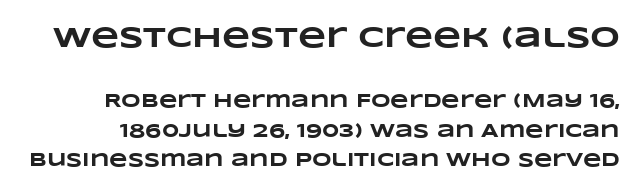
{"bold": "yes", "weight": "heavy", "width": "wide", "stroke_contrast": "low", "x_height": "large", "monospaced": "no", "underline": "no", "line_spacing": "normal", "line_spacing_ratio": 1.55, "letter_spacing": "normal", "letter_spacing_em": 0.0, "larger_block": "first", "size_ratio": 1.53, "glyph_px": 29}
